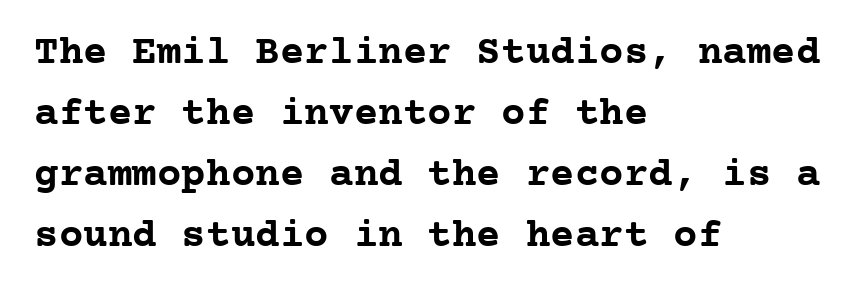
Nobody drew a line under any word here. Heavy-handed strokes throughout: this text is bold. The letters sit at their default tracking, neither squeezed nor spread. The designer went with a serif here, giving each stem small feet. Regarding leading, the lines here are spaced in the standard way.
